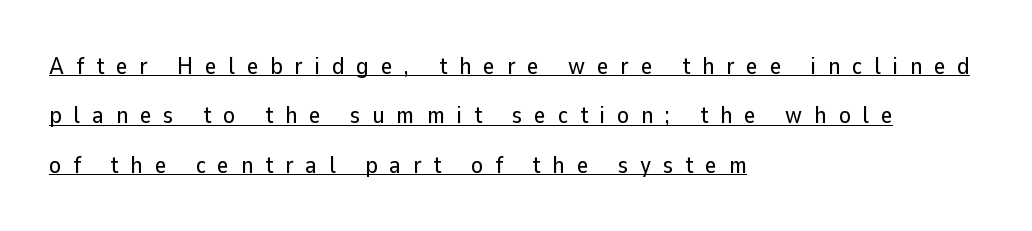
The image shows 24 px text type, upright; set left-aligned, loose line spacing (2.06x), unusually wide letter spacing (+0.5 em), underlined.
